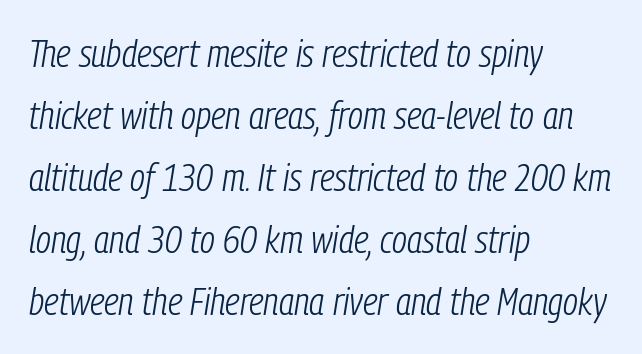
{"italic": "yes", "lean": "right", "slant_degrees": 9, "bold": "no", "weight": "light", "width": "condensed", "stroke_contrast": "low", "x_height": "medium", "monospaced": "no", "underline": "no", "align": "left", "line_spacing": "normal", "line_spacing_ratio": 1.59, "letter_spacing": "normal", "letter_spacing_em": 0.0, "glyph_px": 39}
